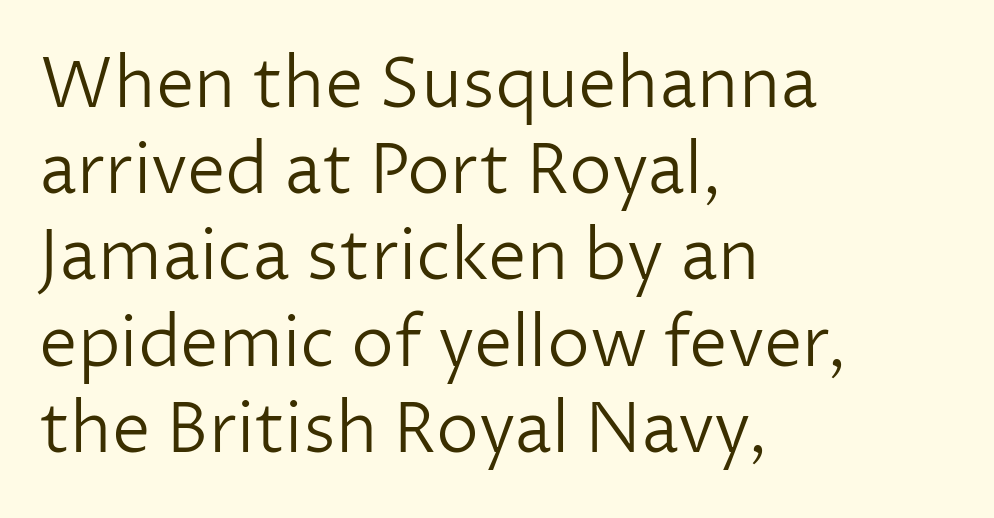
Q: Is the text bold? A: No.
Q: Is the text italic (slanted)? A: No, it is upright.
Q: Is the typeface a serif or a sans-serif typeface? A: Sans-serif.
Q: Is the text underlined? A: No.
Q: How is the paragraph aligned? A: Left-aligned.
Q: Is the spacing between letters normal or unusually wide? A: Normal.
Q: Is the spacing between lines tight, normal or loose? A: Normal.
Q: Width (condensed, normal, or wide)? A: Normal.
Q: Stroke contrast? A: Low.
Q: x-height? A: Medium.
Q: Monospaced? A: No.
